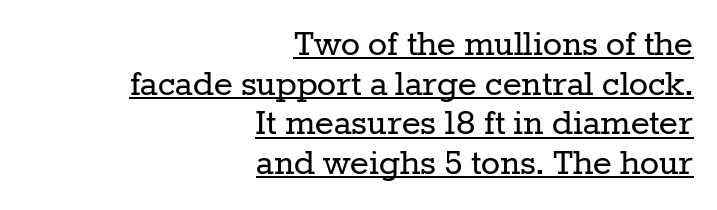
You can tell from the footed stems that serif type was used. You could call the tracking neutral — neither tight nor loose. No italicization has been applied; the sample stays upright. Students, observe the line beneath the letters — that is underlining.
